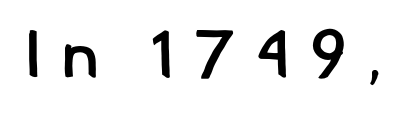
Q: Is the text bold? A: Semi-bold.
Q: Is the typeface a serif or a sans-serif typeface? A: Sans-serif.
Q: Is the text underlined? A: No.
Q: Is the spacing between letters normal or unusually wide? A: Unusually wide.
Q: Width (condensed, normal, or wide)? A: Normal.
Q: Stroke contrast? A: Low.
Q: x-height? A: Small.
Q: Monospaced? A: No.
